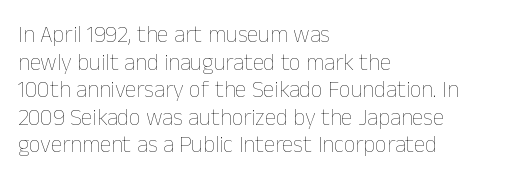
The image shows 23 px text type, upright; set left-aligned, line spacing 1.2x, normal letter spacing, not underlined.
